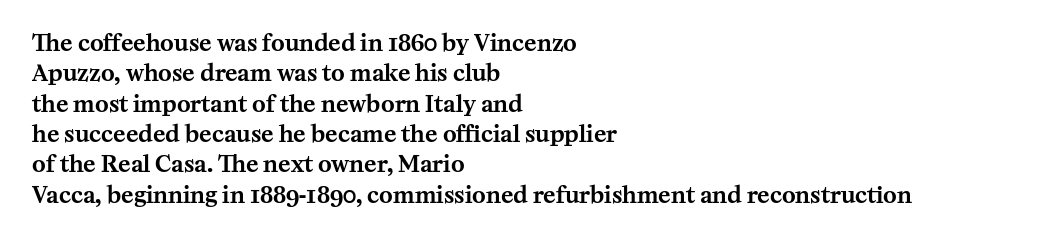
The face used here is rendered with its standard letterfit. These lines are set flush left with a ragged right edge. The glyphs are unaccompanied by any horizontal stroke below them. Normally led — the rows are evenly, conventionally spaced. Do the letters lean? They stand straight.
